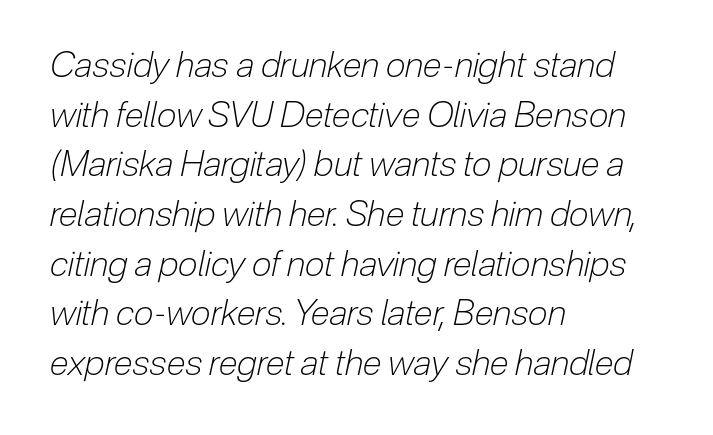
Q: Is the text bold? A: No.
Q: Is the text italic (slanted)? A: Yes, it leans right by about 12 degrees.
Q: Is the text underlined? A: No.
Q: How is the paragraph aligned? A: Left-aligned.
Q: Is the spacing between letters normal or unusually wide? A: Normal.
Q: Is the spacing between lines tight, normal or loose? A: Normal.
Q: Width (condensed, normal, or wide)? A: Condensed.
Q: Stroke contrast? A: Low.
Q: x-height? A: Medium.
Q: Monospaced? A: No.
